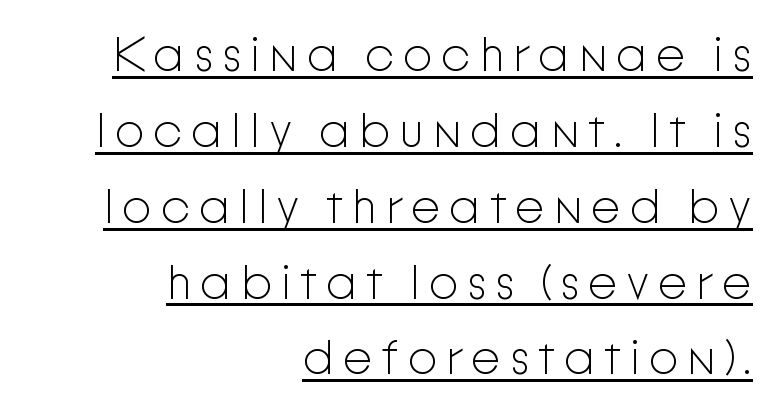
{"serif": "no", "italic": "no", "bold": "no", "weight": "light", "width": "normal", "stroke_contrast": "low", "x_height": "medium", "monospaced": "no", "underline": "yes", "align": "right", "line_spacing": "normal", "line_spacing_ratio": 1.58, "glyph_px": 48}
